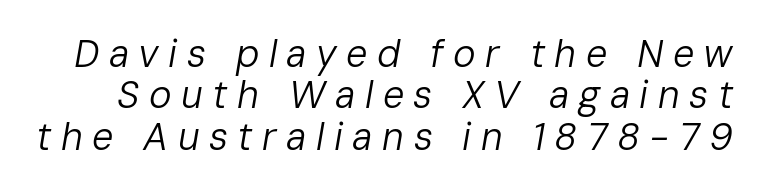
The image shows 38 px regular-weight type, italic (leaning right); set tight line spacing (1.09x), unusually wide letter spacing (+0.25 em), not underlined; low stroke contrast and a medium x-height.
